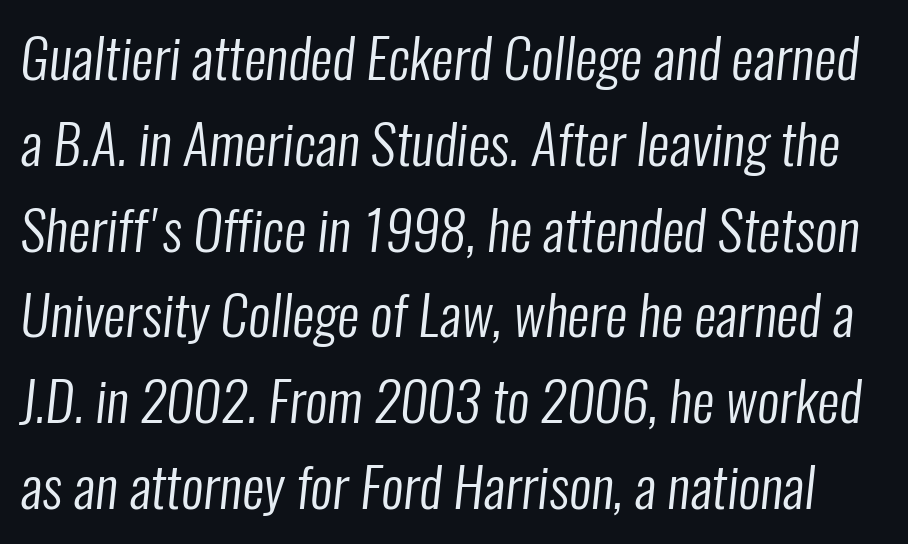
This is sans-serif lettering, the kind often seen on screens and signage. This sample uses plain, unmodified letter spacing. Descenders hang freely into open space. Stems and bowls with no extra thickness — not bold.
